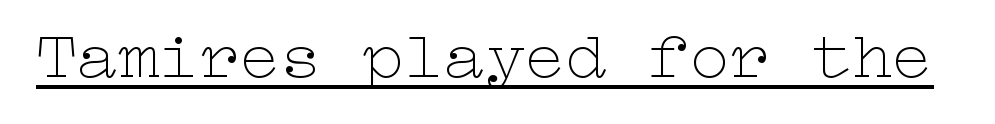
Compared with undecorated copy, this sample adds a rule below the words. This is not heavy type; no bold has been used. Does the lettering tilt? It doesn't — this is upright. Short note: letters normally spaced.
